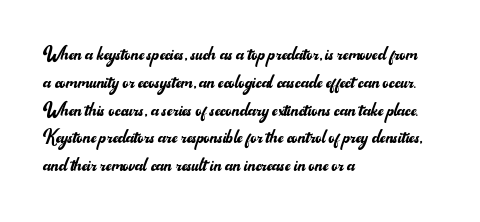
Q: Is the text bold? A: No.
Q: Is the text italic (slanted)? A: Yes.
Q: Is the text underlined? A: No.
Q: How is the paragraph aligned? A: Left-aligned.
Q: Is the spacing between letters normal or unusually wide? A: Normal.
